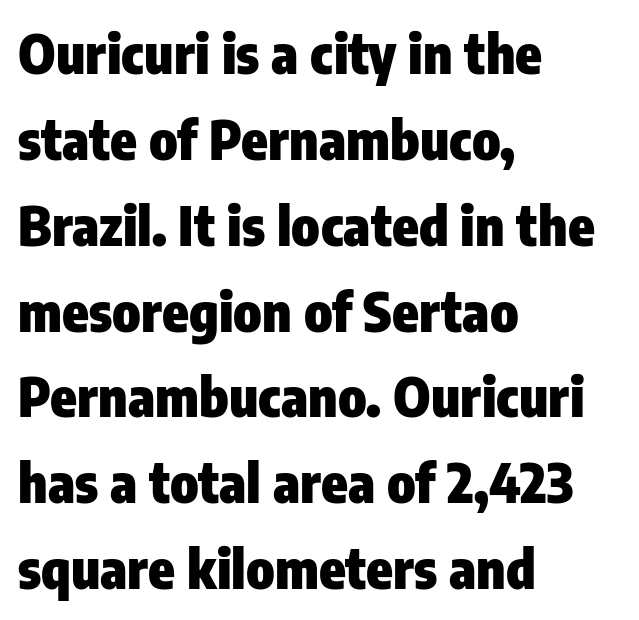
{"serif": "no", "italic": "no", "bold": "yes", "weight": "heavy", "width": "condensed", "stroke_contrast": "low", "x_height": "medium", "monospaced": "no", "underline": "no", "align": "left", "line_spacing": "normal", "line_spacing_ratio": 1.59, "letter_spacing": "normal", "letter_spacing_em": 0.0, "glyph_px": 54}
